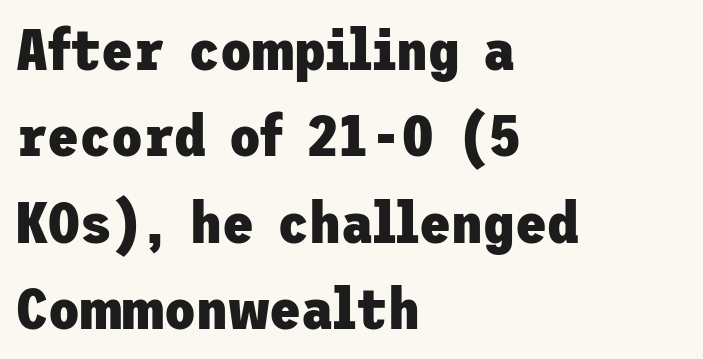
The image shows 58 px heavy sans-serif type, upright; set left-aligned, normal line spacing (1.49x), normal letter spacing, not underlined; low stroke contrast and a medium x-height.
